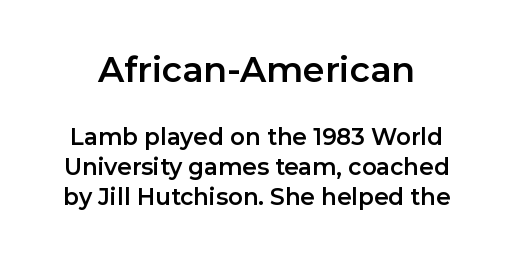
Q: Is the text italic (slanted)? A: No, it is upright.
Q: Is the typeface a serif or a sans-serif typeface? A: Sans-serif.
Q: Is the text underlined? A: No.
Q: Is the spacing between letters normal or unusually wide? A: Normal.
Q: Is the spacing between lines tight, normal or loose? A: Normal.
Q: Which block of text is set in a larger size, the first (top) or the second (bottom)? A: The first (top) one.
Q: Width (condensed, normal, or wide)? A: Normal.
Q: Stroke contrast? A: Low.
Q: x-height? A: Medium.
Q: Monospaced? A: No.
